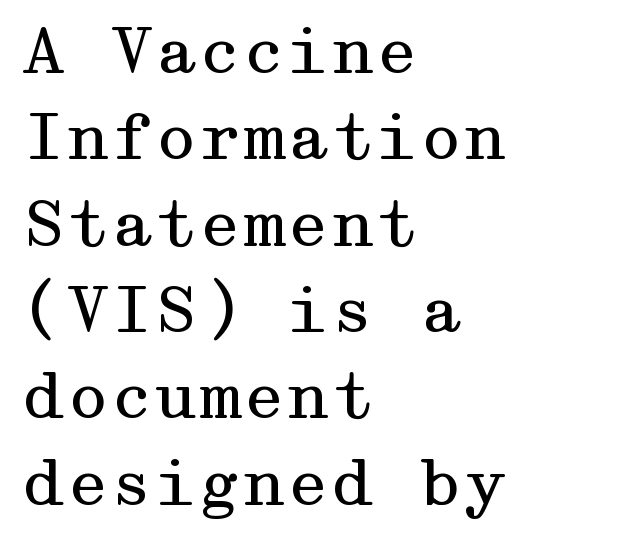
{"serif": "yes", "italic": "no", "bold": "no", "weight": "regular", "width": "wide", "stroke_contrast": "medium", "x_height": "medium", "underline": "no", "align": "left", "line_spacing": "normal", "line_spacing_ratio": 1.37, "letter_spacing": "normal", "letter_spacing_em": 0.0, "glyph_px": 63}
